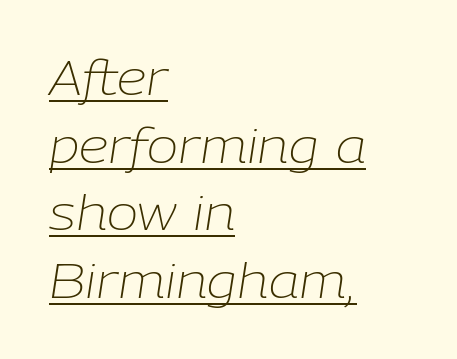
Q: Is the text bold? A: No.
Q: Is the text italic (slanted)? A: Yes, it leans right by about 9 degrees.
Q: Is the text underlined? A: Yes.
Q: How is the paragraph aligned? A: Left-aligned.
Q: Is the spacing between letters normal or unusually wide? A: Normal.
Q: Is the spacing between lines tight, normal or loose? A: Normal.
Q: Width (condensed, normal, or wide)? A: Normal.
Q: Stroke contrast? A: Low.
Q: x-height? A: Medium.
Q: Monospaced? A: No.
